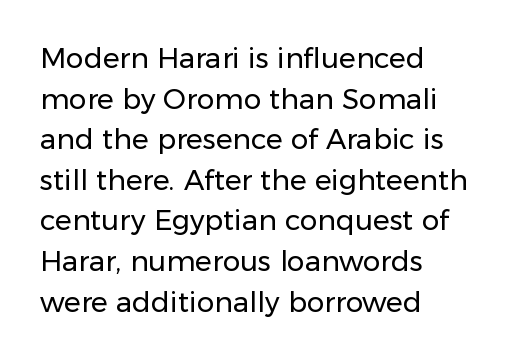
The image shows 28 px regular-weight sans-serif type, upright; set left-aligned, normal line spacing (1.45x), normal letter spacing, not underlined; low stroke contrast and a medium x-height.
